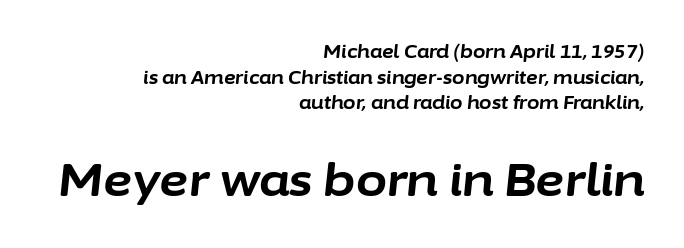
The image shows 45 px bold type, italic (leaning right); set right-aligned, normal line spacing (1.42x), normal letter spacing, not underlined; the second (bottom) block is 2.5x larger; low stroke contrast and a medium x-height.
